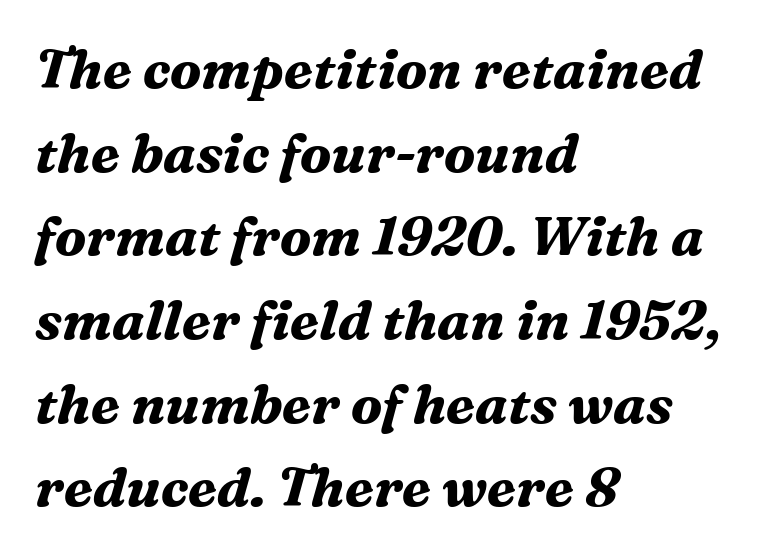
The image shows 54 px bold serif type, italic (leaning right); set left-aligned, normal line spacing (1.55x), normal letter spacing, not underlined; medium stroke contrast and a medium x-height.
